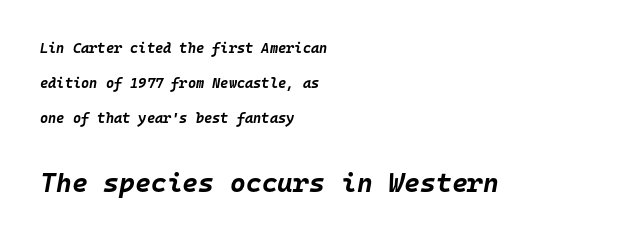
Q: Is the text bold? A: Yes.
Q: Is the text italic (slanted)? A: Yes, it leans right by about 10 degrees.
Q: Is the text underlined? A: No.
Q: How is the paragraph aligned? A: Left-aligned.
Q: Is the spacing between letters normal or unusually wide? A: Normal.
Q: Is the spacing between lines tight, normal or loose? A: Loose.
Q: Which block of text is set in a larger size, the first (top) or the second (bottom)? A: The second (bottom) one.
